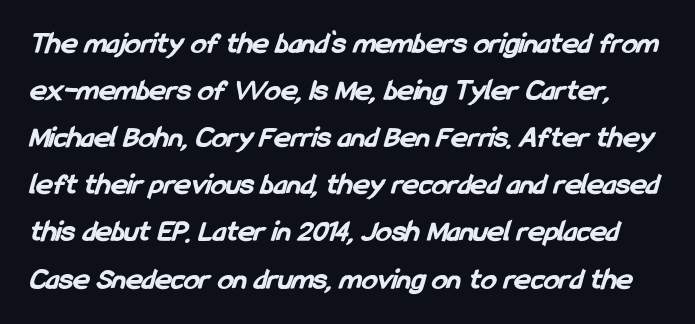
Q: Is the text bold? A: Yes.
Q: Is the typeface a serif or a sans-serif typeface? A: Sans-serif.
Q: Is the text underlined? A: No.
Q: Is the spacing between letters normal or unusually wide? A: Normal.
Q: Is the spacing between lines tight, normal or loose? A: Normal.
Q: Width (condensed, normal, or wide)? A: Condensed.
Q: Stroke contrast? A: Low.
Q: x-height? A: Medium.
Q: Monospaced? A: No.
